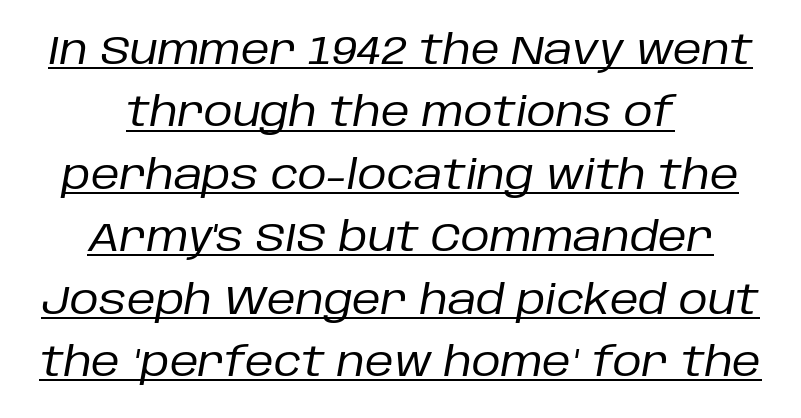
Q: Is the text bold? A: No.
Q: Is the text italic (slanted)? A: Yes, it leans right by about 10 degrees.
Q: Is the text underlined? A: Yes.
Q: How is the paragraph aligned? A: Centered.
Q: Is the spacing between letters normal or unusually wide? A: Normal.
Q: Is the spacing between lines tight, normal or loose? A: Normal.
Q: Width (condensed, normal, or wide)? A: Normal.
Q: Stroke contrast? A: Low.
Q: x-height? A: Large.
Q: Monospaced? A: No.
